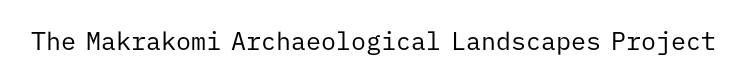
The image shows 25 px text type, upright; set normal letter spacing, not underlined.
